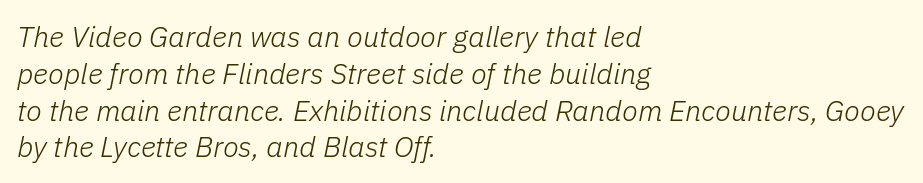
The image shows 29 px light type, italic (leaning right); set left-aligned, normal line spacing (1.27x), normal letter spacing, not underlined; low stroke contrast and a medium x-height.
